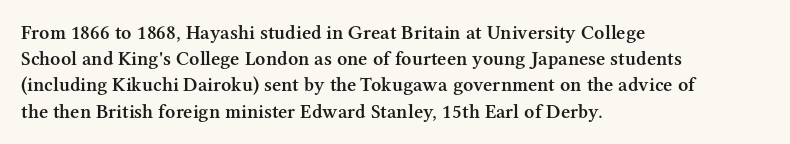
In terms of letterspacing, this is plain default setting. Leftover space on each line is placed entirely after the last word. When letters stand straight like this, we call the style roman or upright. Firm but not heavy-handed strokes: this text is semibold.
